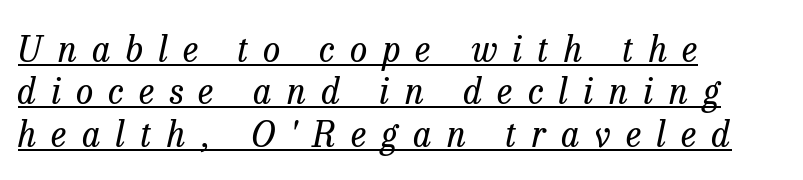
The image shows 35 px regular-weight serif type, italic (leaning right); set left-aligned, line spacing 1.21x, unusually wide letter spacing (+0.44 em), underlined; low stroke contrast and a medium x-height.
